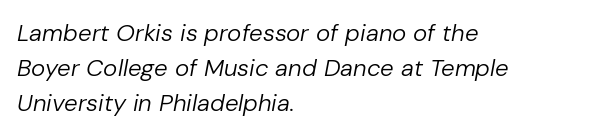
Q: Is the text bold? A: No.
Q: Is the text italic (slanted)? A: Yes, it leans right by about 10 degrees.
Q: Is the text underlined? A: No.
Q: How is the paragraph aligned? A: Left-aligned.
Q: Is the spacing between letters normal or unusually wide? A: Normal.
Q: Is the spacing between lines tight, normal or loose? A: Normal.
